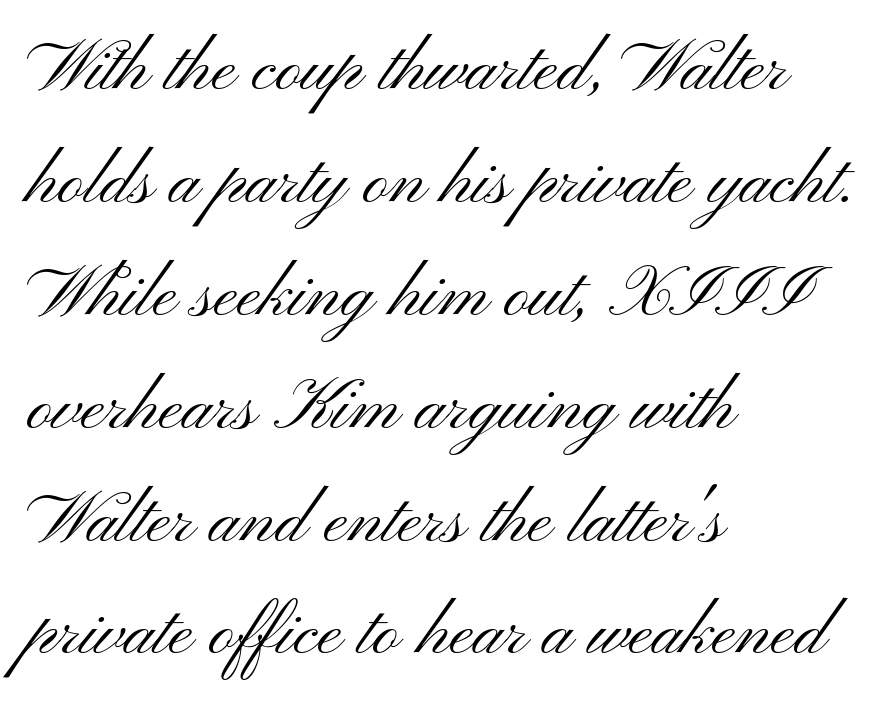
Short note: letters normally spaced. Think standard paragraph weight, or any step lighter than that. Each row of text sits above clean, open space. Vertical spacing — default.
